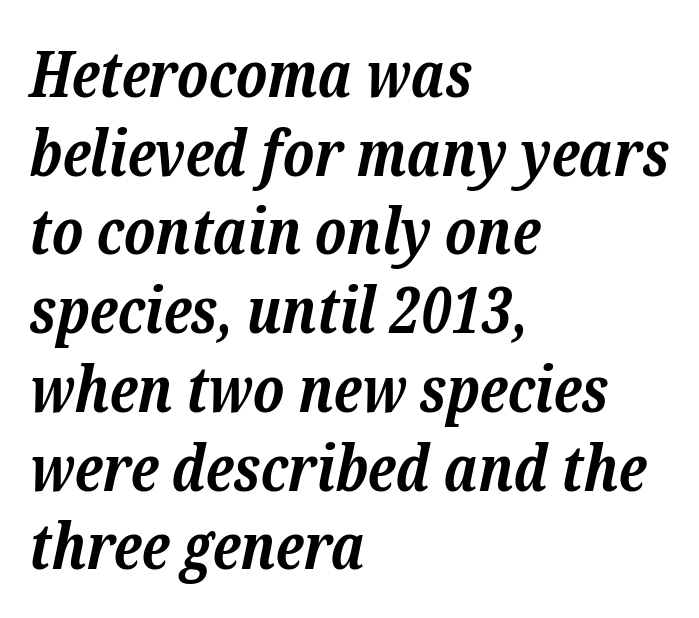
Q: Is the text bold? A: Yes.
Q: Is the text italic (slanted)? A: Yes, it leans right by about 12 degrees.
Q: Is the typeface a serif or a sans-serif typeface? A: Serif.
Q: Is the text underlined? A: No.
Q: How is the paragraph aligned? A: Left-aligned.
Q: Is the spacing between letters normal or unusually wide? A: Normal.
Q: Is the spacing between lines tight, normal or loose? A: Normal.
Q: Width (condensed, normal, or wide)? A: Normal.
Q: Stroke contrast? A: Low.
Q: x-height? A: Medium.
Q: Monospaced? A: No.
